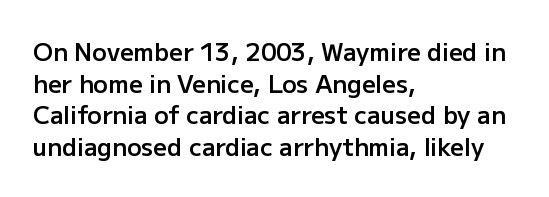
{"italic": "no", "bold": "semi", "underline": "no", "align": "left", "line_spacing": "normal", "line_spacing_ratio": 1.32, "letter_spacing": "normal", "letter_spacing_em": 0.0, "glyph_px": 24}
